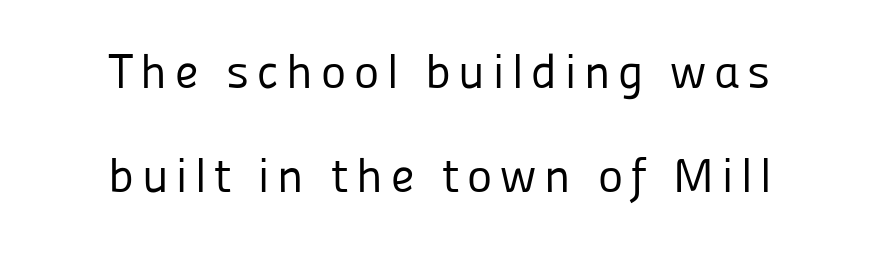
Weight: in the light-to-regular range. This sample uses a sans-serif face. The gap between lines stays unmarked. The face used here is proportionally spaced, like ordinary book or web type.
